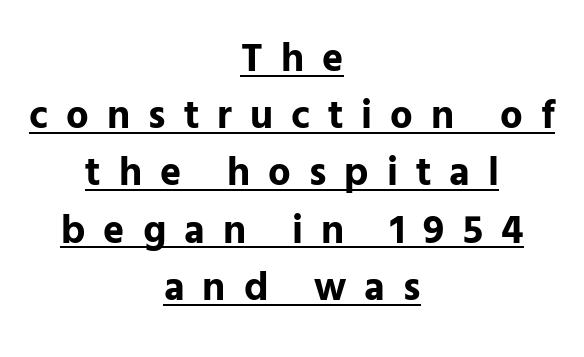
The image shows 40 px bold sans-serif type, upright; set centered, normal line spacing (1.43x), unusually wide letter spacing (+0.45 em), underlined; low stroke contrast and a medium x-height.
